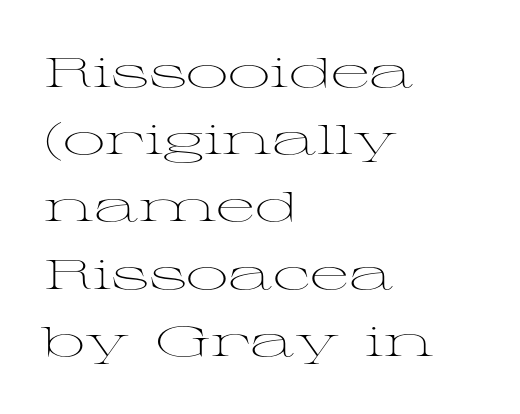
The image shows 42 px light, wide serif type, upright; set left-aligned, normal line spacing (1.6x), normal letter spacing, not underlined; medium stroke contrast and a medium x-height.
